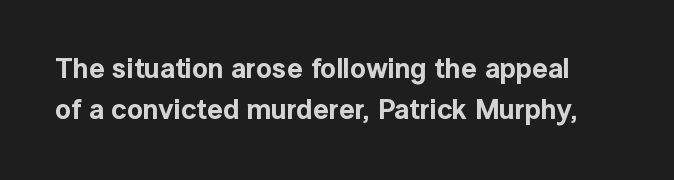
Q: Is the text italic (slanted)? A: No, it is upright.
Q: Is the typeface a serif or a sans-serif typeface? A: Sans-serif.
Q: Is the text underlined? A: No.
Q: Is the spacing between letters normal or unusually wide? A: Normal.
Q: Is the spacing between lines tight, normal or loose? A: Normal.
Q: Width (condensed, normal, or wide)? A: Normal.
Q: x-height? A: Medium.
Q: Monospaced? A: No.
